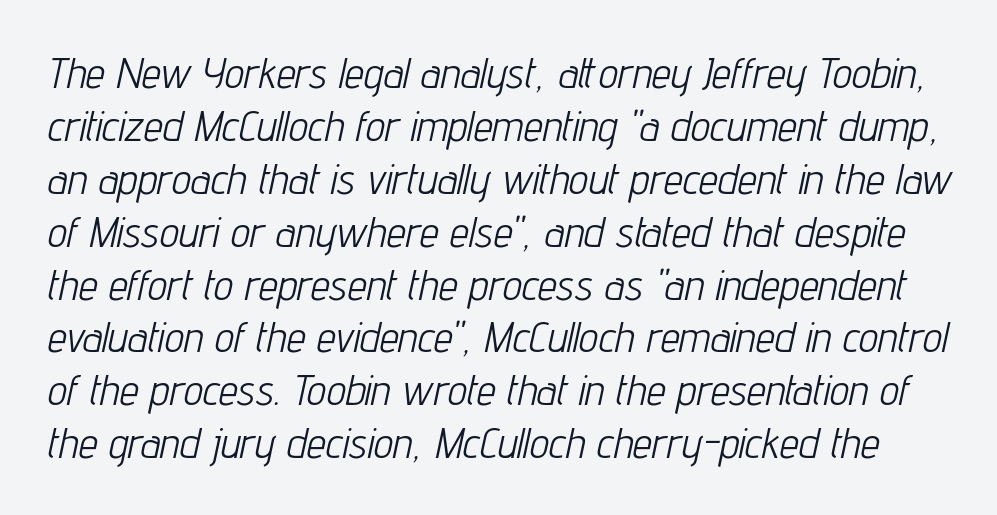
Q: Is the text bold? A: No.
Q: Is the text italic (slanted)? A: Yes, it leans right by about 12 degrees.
Q: Is the text underlined? A: No.
Q: Is the spacing between letters normal or unusually wide? A: Normal.
Q: Width (condensed, normal, or wide)? A: Condensed.
Q: Stroke contrast? A: Low.
Q: x-height? A: Medium.
Q: Monospaced? A: No.
